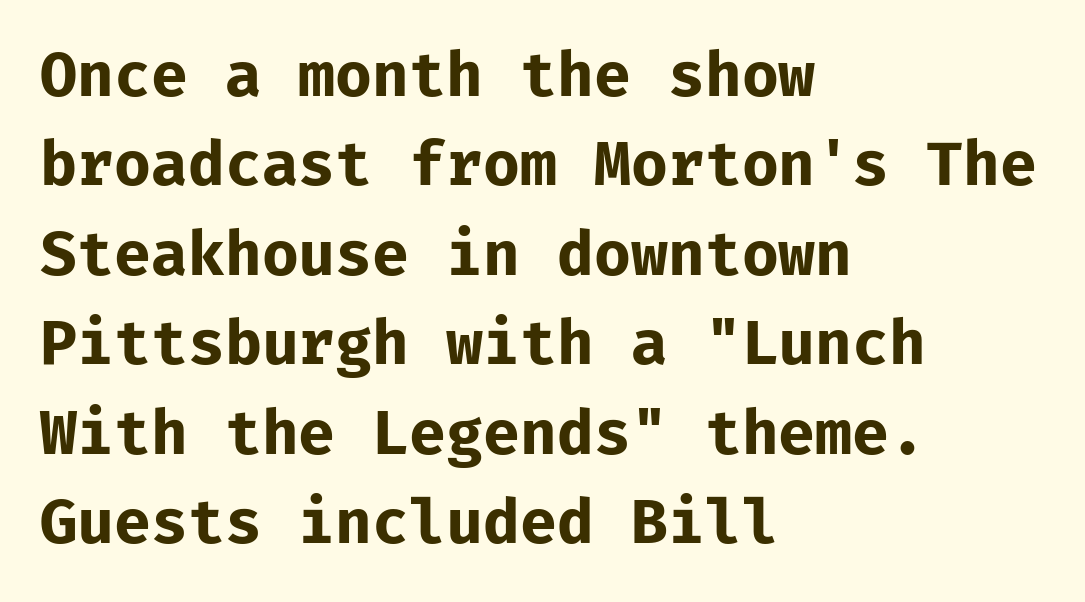
Q: Is the text bold? A: Yes.
Q: Is the text italic (slanted)? A: No, it is upright.
Q: Is the typeface a serif or a sans-serif typeface? A: Sans-serif.
Q: Is the text underlined? A: No.
Q: How is the paragraph aligned? A: Left-aligned.
Q: Is the spacing between letters normal or unusually wide? A: Normal.
Q: Is the spacing between lines tight, normal or loose? A: Normal.
Q: Width (condensed, normal, or wide)? A: Normal.
Q: Stroke contrast? A: Low.
Q: x-height? A: Medium.
